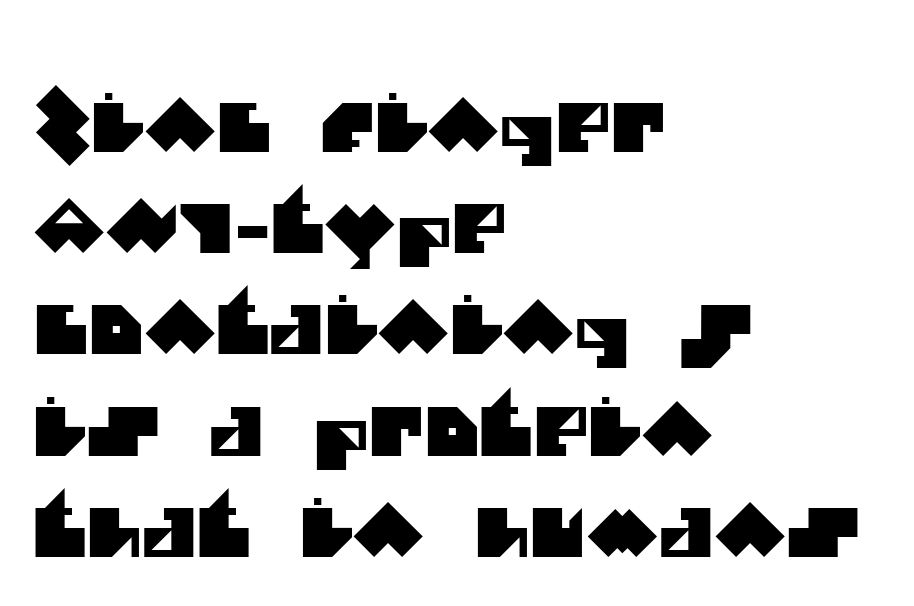
{"serif": "no", "width": "normal", "stroke_contrast": "medium", "x_height": "large", "monospaced": "no", "underline": "no", "align": "left", "line_spacing": "normal", "line_spacing_ratio": 1.51, "letter_spacing": "normal", "letter_spacing_em": 0.0, "glyph_px": 67}
